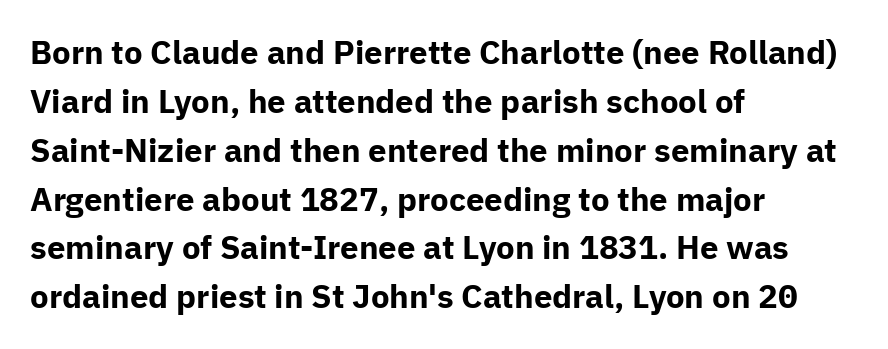
{"serif": "no", "italic": "no", "bold": "yes", "weight": "bold", "width": "normal", "stroke_contrast": "low", "x_height": "medium", "monospaced": "no", "underline": "no", "align": "left", "line_spacing": "normal", "line_spacing_ratio": 1.48, "letter_spacing": "normal", "letter_spacing_em": 0.0, "glyph_px": 33}
